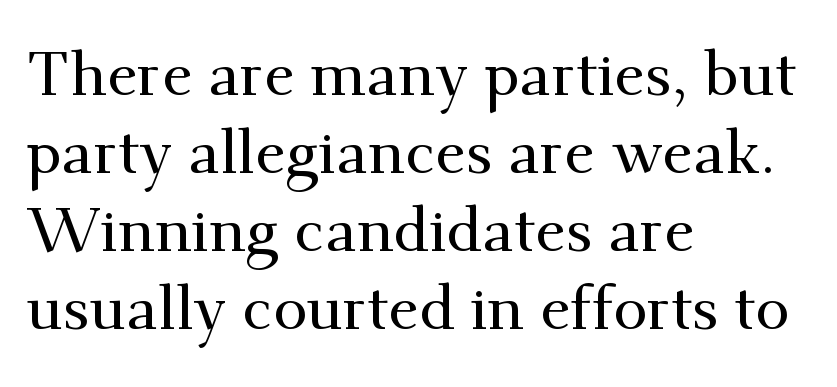
The image shows 62 px serif type, upright; set left-aligned, normal line spacing (1.26x), normal letter spacing, not underlined; medium stroke contrast and a small x-height.
